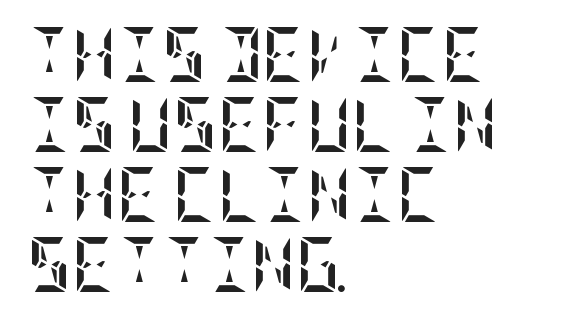
The image shows 55 px semibold, condensed type, upright; set left-aligned, normal line spacing (1.27x), normal letter spacing, not underlined; low stroke contrast and a large x-height.
